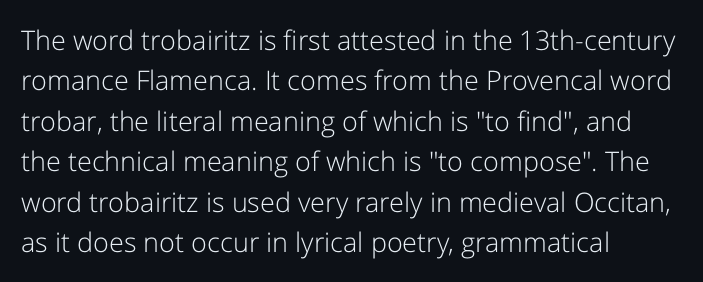
Q: Is the text bold? A: No.
Q: Is the text italic (slanted)? A: No, it is upright.
Q: Is the text underlined? A: No.
Q: How is the paragraph aligned? A: Left-aligned.
Q: Is the spacing between letters normal or unusually wide? A: Normal.
Q: Is the spacing between lines tight, normal or loose? A: Normal.
